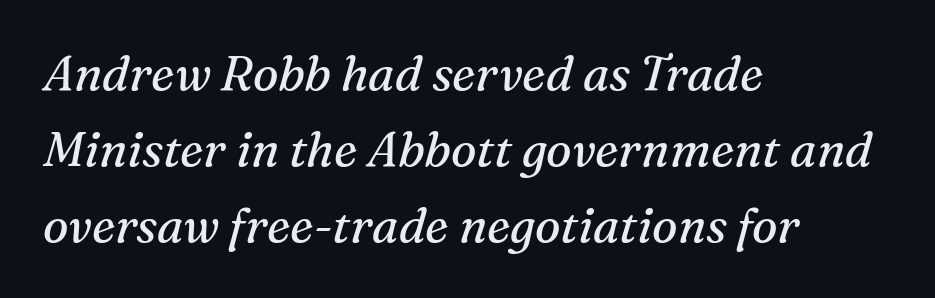
Line starts are locked; line ends wander. Ink coverage per letter is moderate at most. Are there feet on the stems? There are — it's a serif. The face used here has a pronounced slope to its letters. Caption: standard tracking, unaltered.
